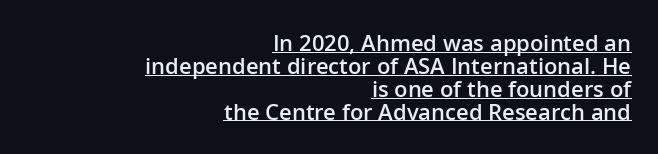
{"italic": "no", "bold": "semi", "underline": "yes", "align": "right", "line_spacing": "tight", "line_spacing_ratio": 1.04, "letter_spacing": "normal", "letter_spacing_em": 0.0, "glyph_px": 22}
